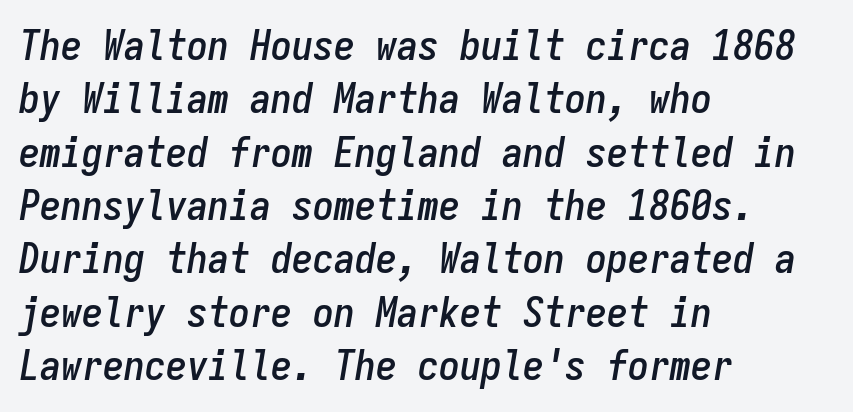
Q: Is the text italic (slanted)? A: Yes, it leans right by about 9 degrees.
Q: Is the text underlined? A: No.
Q: How is the paragraph aligned? A: Left-aligned.
Q: Is the spacing between letters normal or unusually wide? A: Normal.
Q: Is the spacing between lines tight, normal or loose? A: Normal.
Q: Width (condensed, normal, or wide)? A: Condensed.
Q: Stroke contrast? A: Low.
Q: x-height? A: Medium.
Q: Monospaced? A: Yes.
